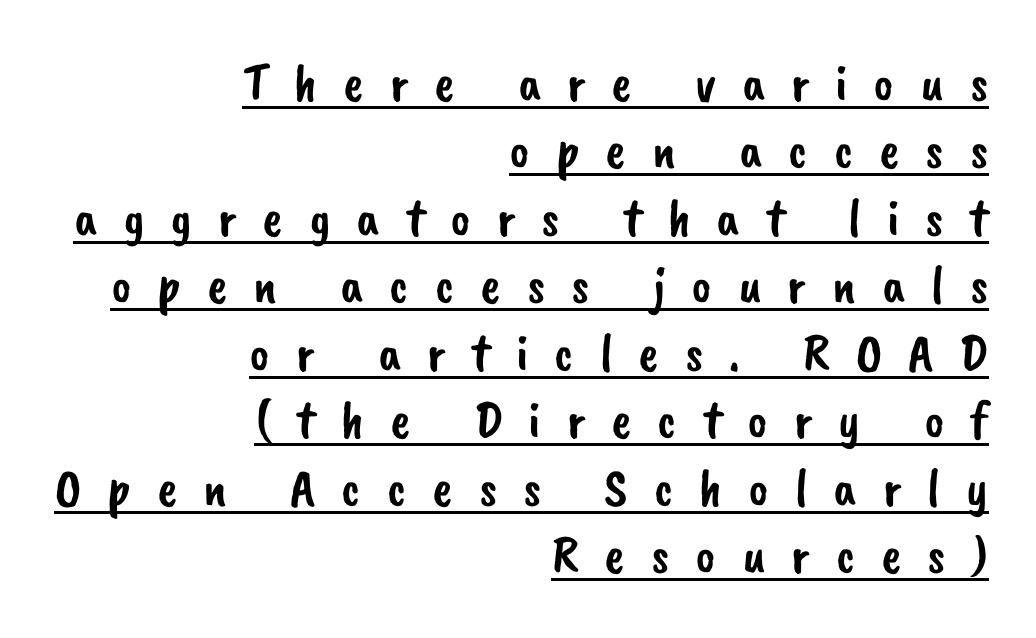
The image shows 54 px sans-serif type; set right-aligned, normal line spacing (1.25x), unusually wide letter spacing (+0.48 em), underlined; low stroke contrast and a small x-height.
